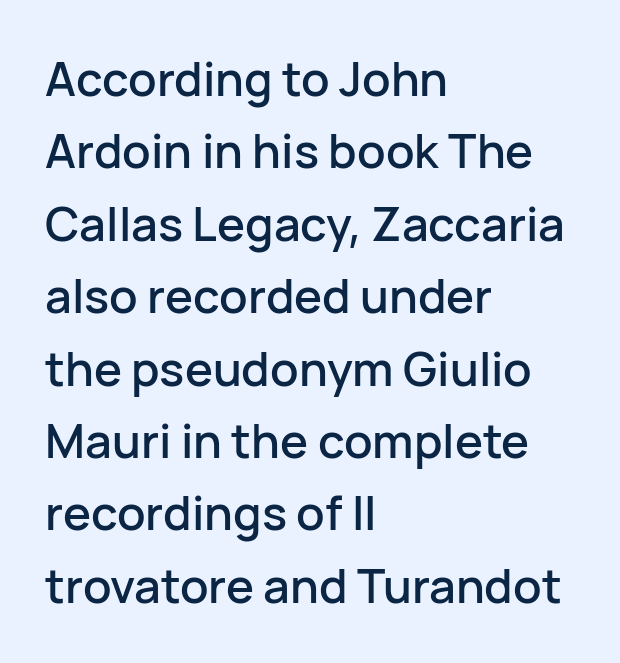
The image shows 47 px sans-serif type, upright; set left-aligned, normal line spacing (1.54x), normal letter spacing, not underlined; low stroke contrast and a medium x-height.
